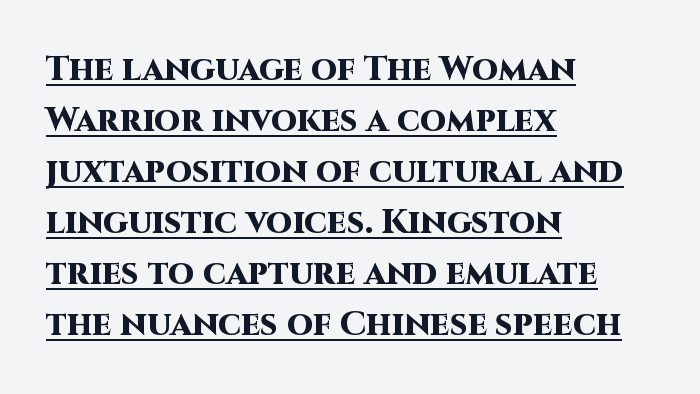
The image shows 34 px heavy sans-serif type, upright; set left-aligned, normal line spacing (1.5x), normal letter spacing, underlined; high stroke contrast and a large x-height.
